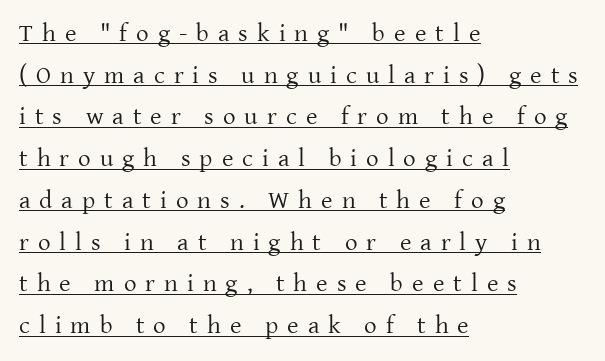
Observe the wide spacing: letters keep a clear distance from each other. Students, observe the line beneath the letters — that is underlining. Alignment: flush left. Italic? Not at all — the glyphs are vertical. On a weight scale, this lands at 450 or below. Interline gaps are of average width in this sample.
